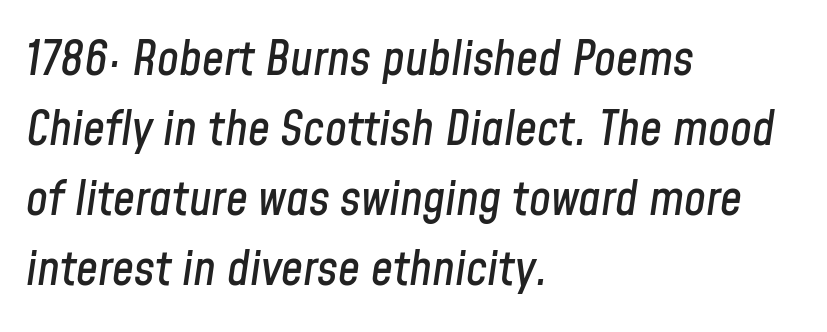
The letters are slanted; this is an italic face. Do the characters align in a grid? No, the font is proportional. Tracking here is standard; glyphs follow each other at the usual distance. A clean baseline with only descenders dipping below it.
